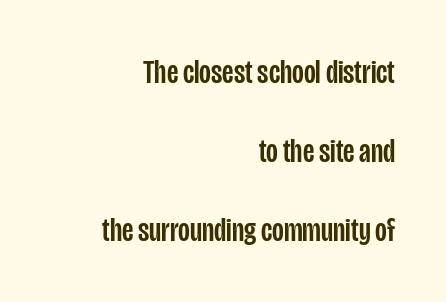
{"serif": "no", "italic": "no", "width": "condensed", "stroke_contrast": "low", "x_height": "large", "monospaced": "no", "underline": "no", "align": "right", "line_spacing": "loose", "line_spacing_ratio": 2.32, "letter_spacing": "normal", "letter_spacing_em": 0.0, "glyph_px": 34}
